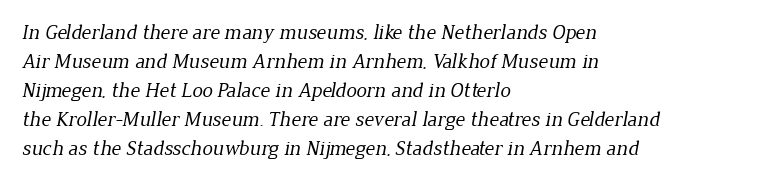
{"bold": "no", "underline": "no", "align": "left", "line_spacing": "normal", "line_spacing_ratio": 1.38, "letter_spacing": "normal", "letter_spacing_em": 0.0, "glyph_px": 21}
